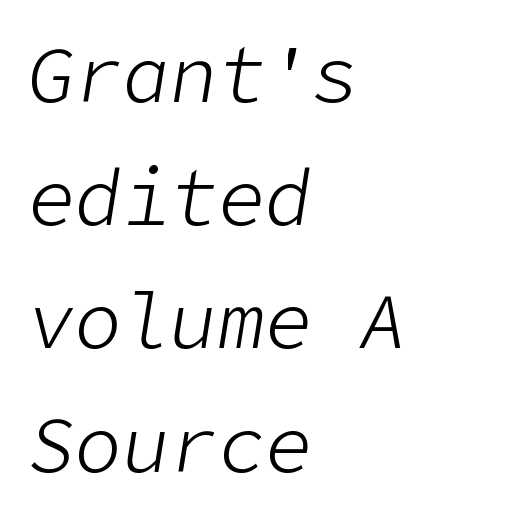
No chunkiness to these letters — they're not bold. Rule under the text: the space is simply empty. The ragged edge is on the right, which tells us the setting is flush left. Quick note: interline space is typical.
